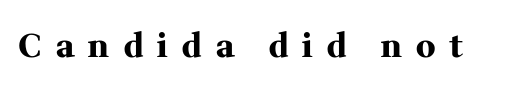
{"serif": "yes", "italic": "no", "bold": "yes", "weight": "heavy", "width": "normal", "stroke_contrast": "medium", "x_height": "medium", "monospaced": "no", "underline": "no", "letter_spacing": "wide", "letter_spacing_em": 0.45, "glyph_px": 32}
